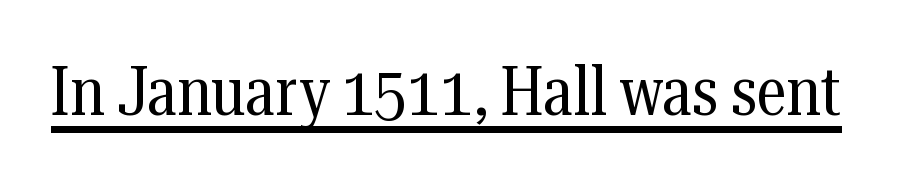
{"serif": "yes", "italic": "no", "bold": "no", "weight": "regular", "width": "condensed", "stroke_contrast": "medium", "x_height": "medium", "monospaced": "no", "underline": "yes", "letter_spacing": "normal", "letter_spacing_em": 0.0, "glyph_px": 69}
